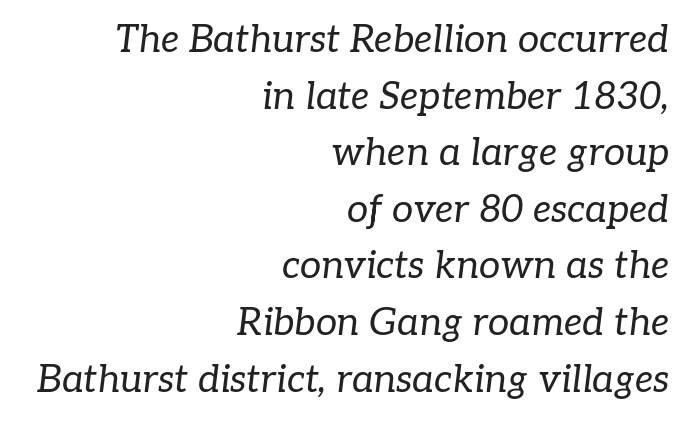
Q: Is the text bold? A: No.
Q: Is the text italic (slanted)? A: Yes, it leans right by about 7 degrees.
Q: Is the typeface a serif or a sans-serif typeface? A: Serif.
Q: Is the text underlined? A: No.
Q: How is the paragraph aligned? A: Right-aligned.
Q: Is the spacing between letters normal or unusually wide? A: Normal.
Q: Is the spacing between lines tight, normal or loose? A: Normal.
Q: Width (condensed, normal, or wide)? A: Normal.
Q: Stroke contrast? A: Low.
Q: x-height? A: Medium.
Q: Monospaced? A: No.
